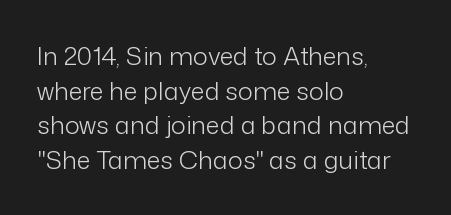
Q: Is the text bold? A: No.
Q: Is the text italic (slanted)? A: No, it is upright.
Q: Is the text underlined? A: No.
Q: How is the paragraph aligned? A: Left-aligned.
Q: Is the spacing between letters normal or unusually wide? A: Normal.
Q: Is the spacing between lines tight, normal or loose? A: Normal.
